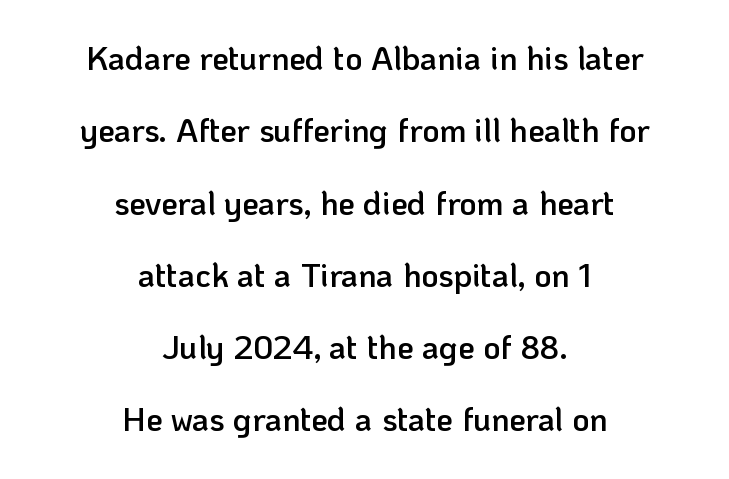
Q: Is the text bold? A: Semi-bold.
Q: Is the text italic (slanted)? A: No, it is upright.
Q: Is the typeface a serif or a sans-serif typeface? A: Sans-serif.
Q: Is the text underlined? A: No.
Q: How is the paragraph aligned? A: Centered.
Q: Is the spacing between letters normal or unusually wide? A: Normal.
Q: Is the spacing between lines tight, normal or loose? A: Loose.
Q: Width (condensed, normal, or wide)? A: Normal.
Q: Stroke contrast? A: Low.
Q: x-height? A: Medium.
Q: Monospaced? A: No.
